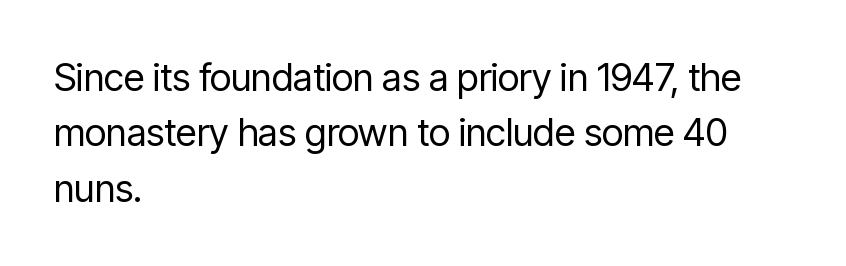
{"serif": "no", "italic": "no", "bold": "no", "weight": "regular", "width": "condensed", "stroke_contrast": "low", "x_height": "medium", "monospaced": "no", "underline": "no", "align": "left", "line_spacing": "normal", "line_spacing_ratio": 1.46, "letter_spacing": "normal", "letter_spacing_em": 0.0, "glyph_px": 38}
